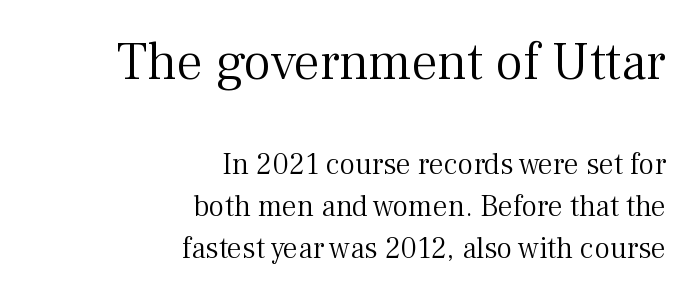
The image shows 53 px light serif type, upright; set right-aligned, normal line spacing (1.4x), normal letter spacing, not underlined; the first (top) block is 1.77x larger; medium stroke contrast and a medium x-height.
